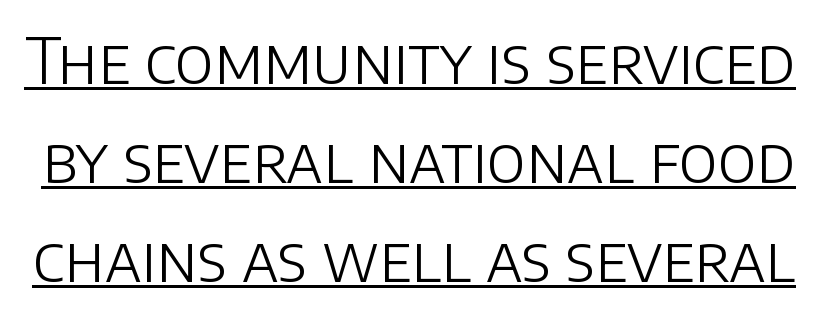
Q: Is the text bold? A: No.
Q: Is the text italic (slanted)? A: No, it is upright.
Q: Is the typeface a serif or a sans-serif typeface? A: Sans-serif.
Q: Is the text underlined? A: Yes.
Q: Is the spacing between letters normal or unusually wide? A: Normal.
Q: Is the spacing between lines tight, normal or loose? A: Normal.
Q: Width (condensed, normal, or wide)? A: Normal.
Q: Stroke contrast? A: Low.
Q: x-height? A: Large.
Q: Monospaced? A: No.
